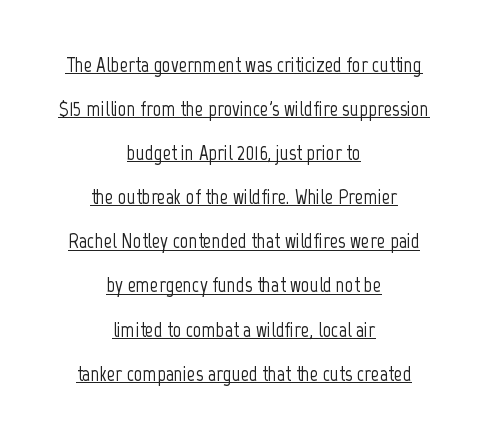
These lines stand farther apart than default settings would place them. The setting favours the middle, as headings and verse often do. The face used here appears with an underline applied. No italicization has been applied; the sample stays upright. How are the letters spaced? Ordinarily, with no added tracking.
